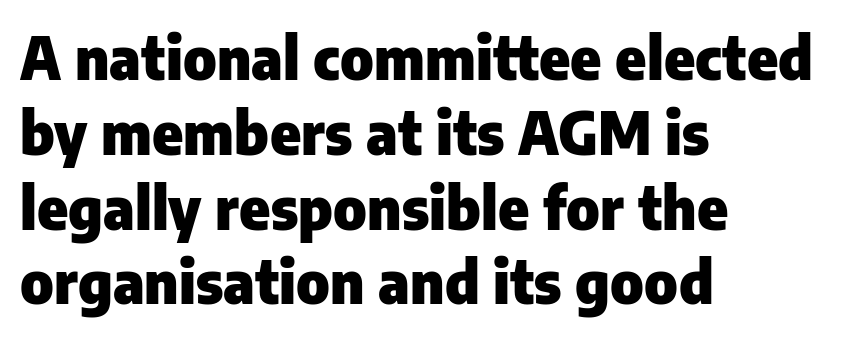
{"serif": "no", "italic": "no", "bold": "yes", "weight": "heavy", "width": "normal", "stroke_contrast": "low", "x_height": "medium", "monospaced": "no", "underline": "no", "align": "left", "line_spacing": "normal", "line_spacing_ratio": 1.29, "letter_spacing": "normal", "letter_spacing_em": 0.0, "glyph_px": 58}
